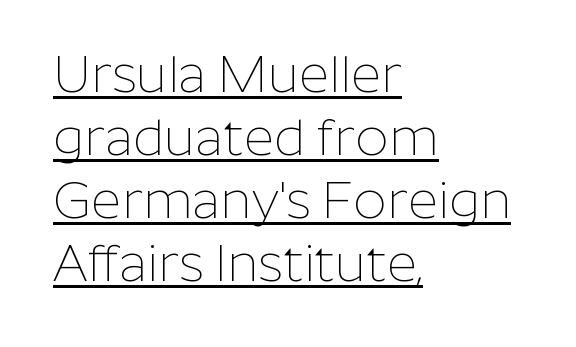
Weight: not bold — regular or lighter. When letters stand straight like this, we call the style roman or upright. Note: no serifs on the glyphs. A typographer would call this underscored text.
